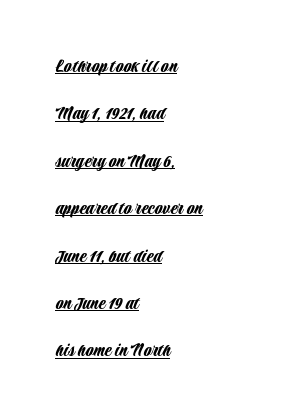
{"underline": "yes", "align": "left", "line_spacing": "loose", "line_spacing_ratio": 2.37, "letter_spacing": "normal", "letter_spacing_em": 0.0, "glyph_px": 20}
